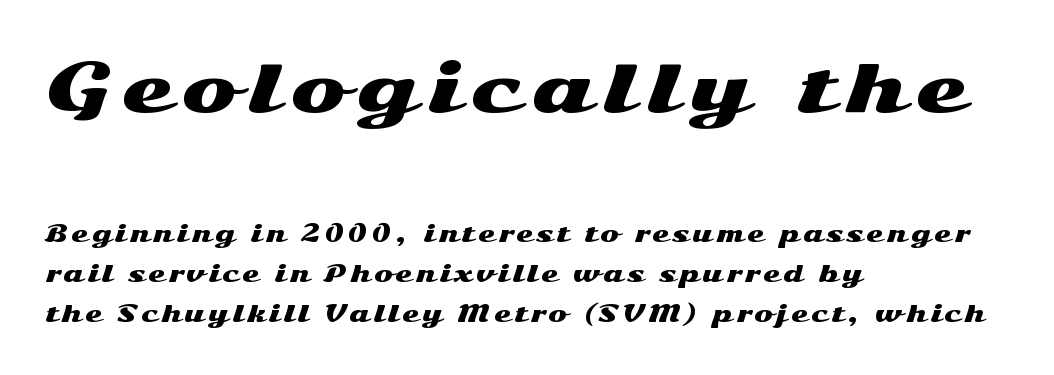
The image shows 66 px wide sans-serif type; set left-aligned, line spacing 1.83x, not underlined; the first (top) block is 3.0x larger; medium stroke contrast and a medium x-height.
